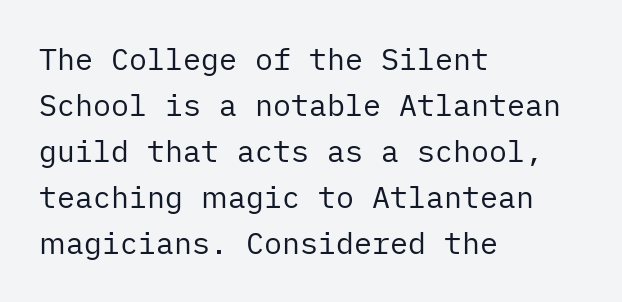
Casual observation: everything's shoved over to the left. Descenders are the only things crossing below the line. Observe the ordinary spacing: letters are neighbours, not strangers. Quick note: not italic, upright.
